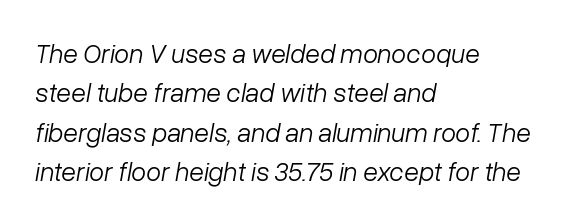
What's the leading like? Ordinary, nothing unusual. Vertical stems look standard width or narrower in stroke. Glyph-to-glyph distance matches everyday printed text. Anything drawn beneath the words? Only blank space. The setting favours the left margin, as ordinary paragraphs usually do.
